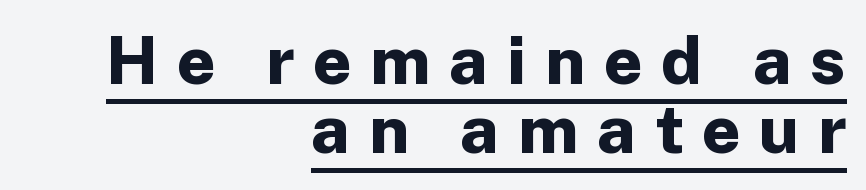
The image shows 67 px bold sans-serif type, upright; set right-aligned, tight line spacing (1.03x), unusually wide letter spacing (+0.28 em), underlined; low stroke contrast and a medium x-height.
